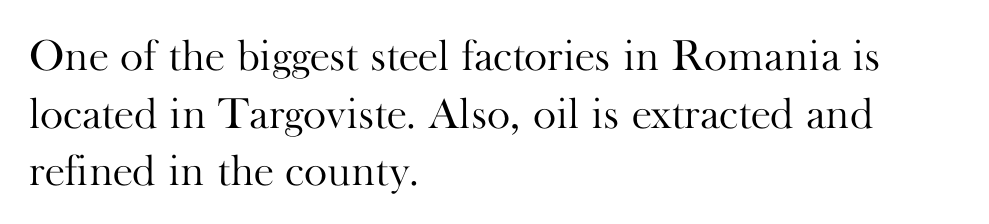
Q: Is the text bold? A: No.
Q: Is the text italic (slanted)? A: No, it is upright.
Q: Is the typeface a serif or a sans-serif typeface? A: Serif.
Q: Is the text underlined? A: No.
Q: How is the paragraph aligned? A: Left-aligned.
Q: Is the spacing between letters normal or unusually wide? A: Normal.
Q: Is the spacing between lines tight, normal or loose? A: Normal.
Q: Width (condensed, normal, or wide)? A: Normal.
Q: Stroke contrast? A: High.
Q: x-height? A: Small.
Q: Monospaced? A: No.
